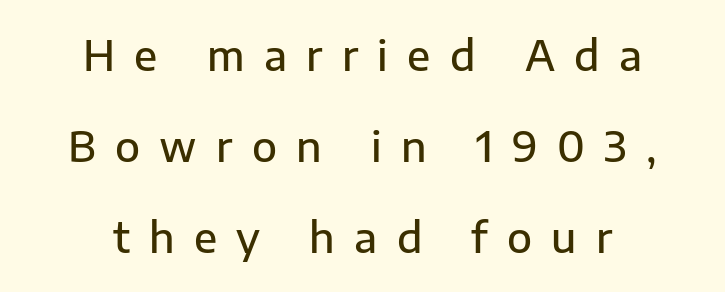
This sample is center-justified, so both line endings float freely. Is there much room between lines? Yes — plenty of vertical air separates them. Anything drawn beneath the words? Only blank space. The designer went with a sans here, leaving each stem footless. This sample has the flowing, uneven cadence of proportional lettering.
